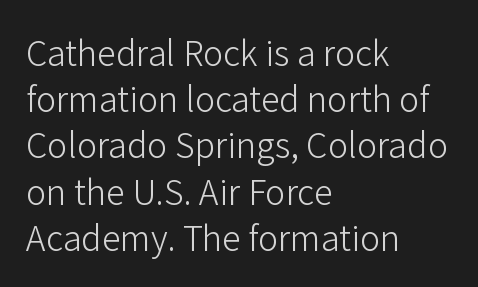
Q: Is the text bold? A: No.
Q: Is the text italic (slanted)? A: No, it is upright.
Q: Is the typeface a serif or a sans-serif typeface? A: Sans-serif.
Q: Is the text underlined? A: No.
Q: How is the paragraph aligned? A: Left-aligned.
Q: Is the spacing between letters normal or unusually wide? A: Normal.
Q: Is the spacing between lines tight, normal or loose? A: Normal.
Q: Width (condensed, normal, or wide)? A: Normal.
Q: Stroke contrast? A: Low.
Q: x-height? A: Medium.
Q: Monospaced? A: No.
